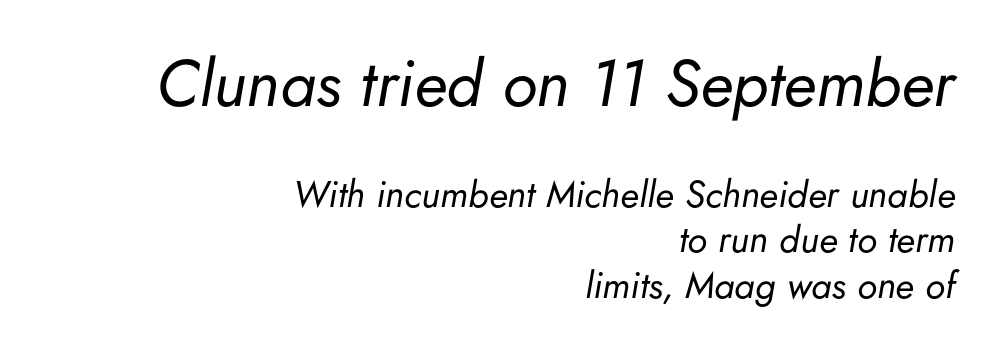
{"italic": "yes", "lean": "right", "slant_degrees": 5, "bold": "no", "weight": "regular", "width": "normal", "stroke_contrast": "low", "x_height": "small", "monospaced": "no", "underline": "no", "align": "right", "line_spacing_ratio": 1.22, "letter_spacing": "normal", "letter_spacing_em": 0.0, "larger_block": "first", "size_ratio": 1.76, "glyph_px": 65}
